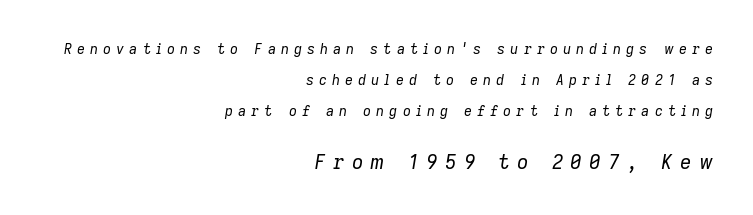
The strip under each line holds only bare page. Airy leading. In terms of posture, this sample is oblique. Compare the two chunks: the lower has the greater cap height. Ink coverage per letter is moderate at most. Inter-character spacing is expanded well beyond the font's built-in metrics.
